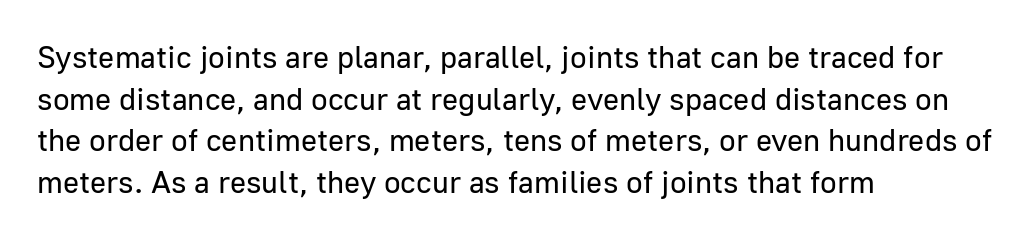
The image shows 31 px regular-weight sans-serif type, upright; set left-aligned, normal line spacing (1.34x), normal letter spacing, not underlined; low stroke contrast and a medium x-height.
